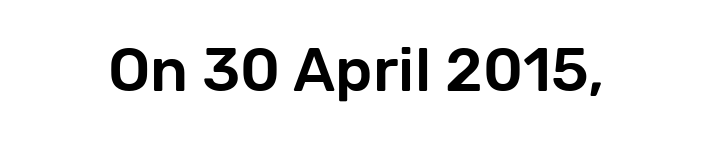
Q: Is the text italic (slanted)? A: No, it is upright.
Q: Is the typeface a serif or a sans-serif typeface? A: Sans-serif.
Q: Is the text underlined? A: No.
Q: Is the spacing between letters normal or unusually wide? A: Normal.
Q: Width (condensed, normal, or wide)? A: Normal.
Q: Stroke contrast? A: Low.
Q: x-height? A: Medium.
Q: Monospaced? A: No.
